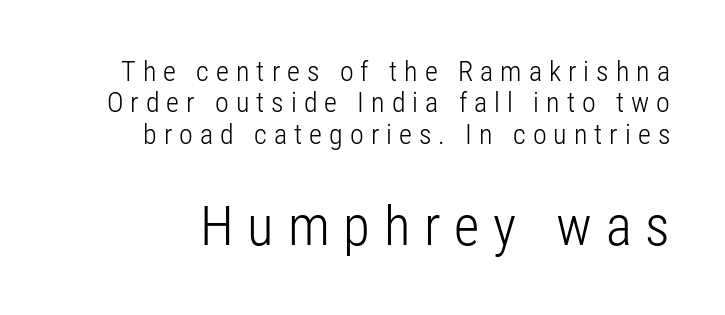
This rendering widens character spacing well past its baseline value. Stem width sits at or under what a default text font uses. Quick note: underline off. Each letter keeps its own natural width here, so spacing adapts to shape. The specimen reads as upright at a glance. The rendering shows plain stroke endings on the letterforms — a sans-serif design.
